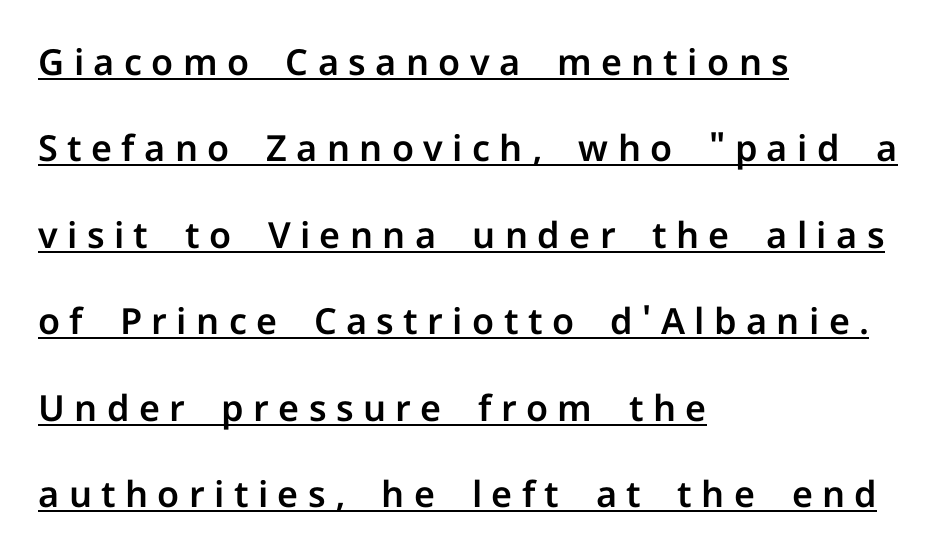
{"serif": "no", "italic": "no", "width": "normal", "stroke_contrast": "low", "x_height": "medium", "monospaced": "no", "underline": "yes", "align": "left", "line_spacing": "loose", "line_spacing_ratio": 2.4, "letter_spacing": "wide", "letter_spacing_em": 0.26, "glyph_px": 36}
